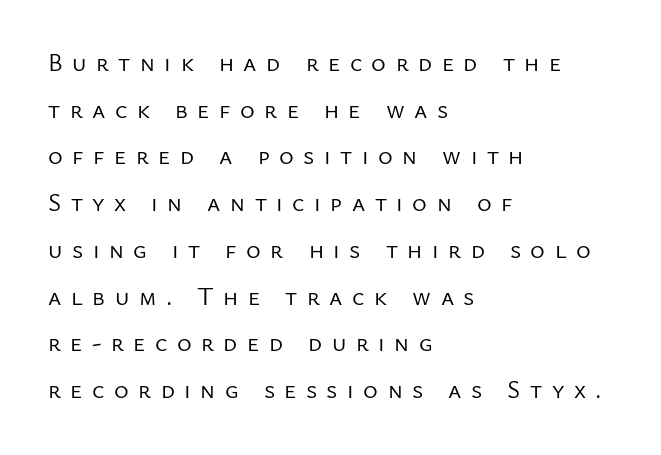
{"italic": "no", "bold": "no", "underline": "no", "align": "left", "line_spacing_ratio": 1.87, "letter_spacing": "wide", "letter_spacing_em": 0.38, "glyph_px": 25}
